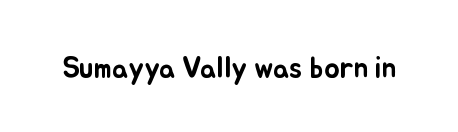
Just letters on the line, the space beneath them empty. Default kerning and tracking; the words read as compact shapes. Spacing verdict: proportional, widths tailored to each character. Notice how the stems are strictly vertical — no italics here.
